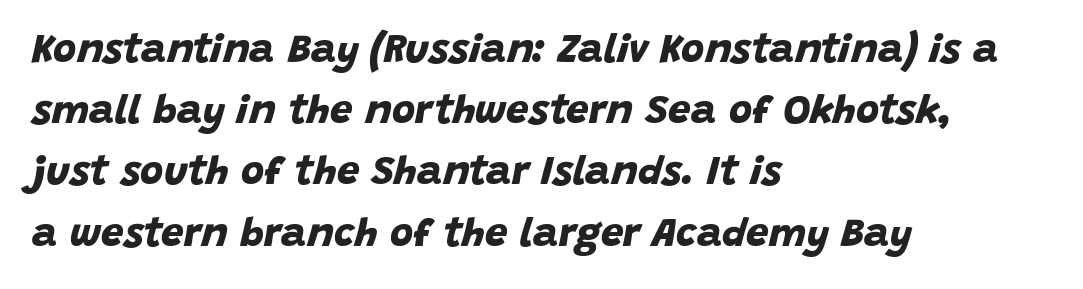
The image shows 40 px bold sans-serif type; set left-aligned, normal line spacing (1.53x), normal letter spacing, not underlined; low stroke contrast and a large x-height.
